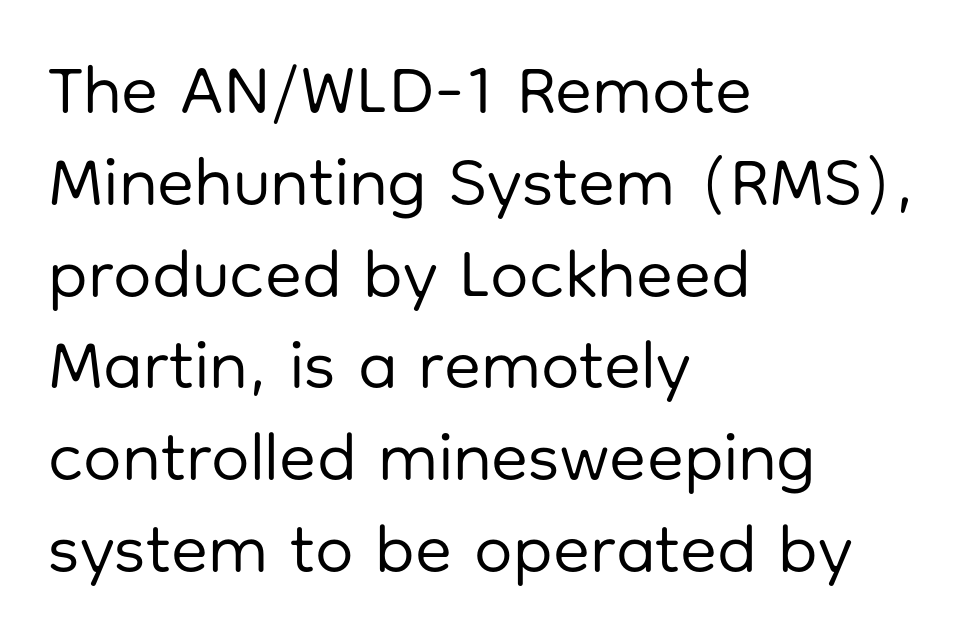
{"serif": "no", "italic": "no", "bold": "no", "weight": "regular", "width": "normal", "stroke_contrast": "low", "x_height": "medium", "monospaced": "no", "underline": "no", "align": "left", "line_spacing": "normal", "line_spacing_ratio": 1.35, "letter_spacing": "normal", "letter_spacing_em": 0.0, "glyph_px": 68}
